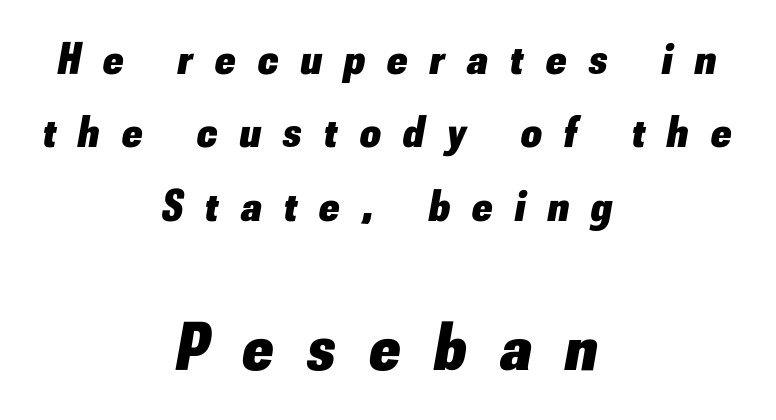
Q: Is the text bold? A: Yes.
Q: Is the text italic (slanted)? A: Yes, it leans right by about 10 degrees.
Q: Is the text underlined? A: No.
Q: How is the paragraph aligned? A: Centered.
Q: Is the spacing between letters normal or unusually wide? A: Unusually wide.
Q: Is the spacing between lines tight, normal or loose? A: Normal.
Q: Which block of text is set in a larger size, the first (top) or the second (bottom)? A: The second (bottom) one.
Q: Width (condensed, normal, or wide)? A: Normal.
Q: Stroke contrast? A: Low.
Q: x-height? A: Small.
Q: Monospaced? A: No.
